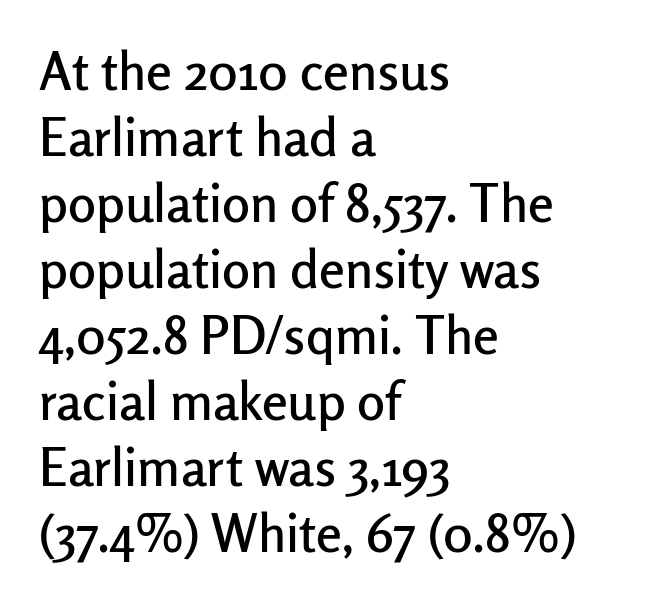
The image shows 52 px sans-serif type, upright; set left-aligned, normal line spacing (1.27x), normal letter spacing, not underlined; low stroke contrast and a medium x-height.
